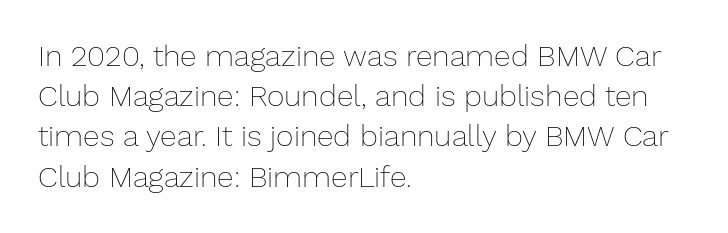
You could not count columns in this text — the font is proportionally spaced. Typeset ragged right — the left edge is the straight one. The weight would be labelled regular, book, light, or lighter still. Is there any slant? The stems are plumb. The line texture is even and compact thanks to regular tracking. The passage shown stacks its lines at a standard gap.
